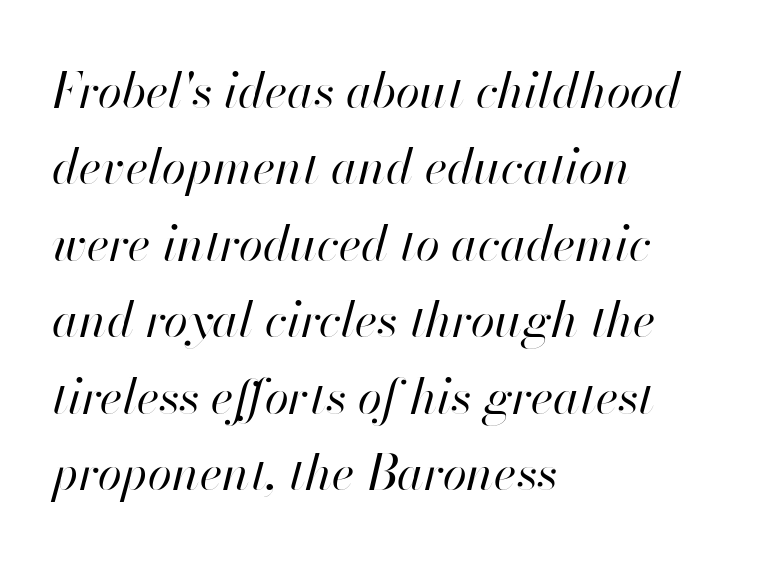
{"italic": "yes", "lean": "right", "slant_degrees": 13, "bold": "no", "weight": "regular", "width": "normal", "stroke_contrast": "high", "x_height": "small", "monospaced": "no", "underline": "no", "align": "left", "line_spacing": "normal", "line_spacing_ratio": 1.56, "letter_spacing": "normal", "letter_spacing_em": 0.0, "glyph_px": 49}
